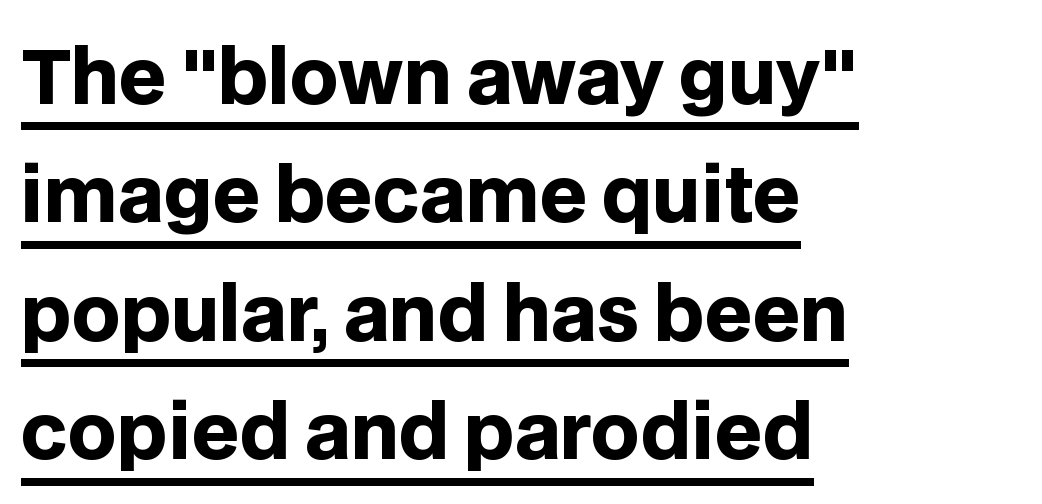
Q: Is the text bold? A: Yes.
Q: Is the text italic (slanted)? A: No, it is upright.
Q: Is the typeface a serif or a sans-serif typeface? A: Sans-serif.
Q: Is the text underlined? A: Yes.
Q: How is the paragraph aligned? A: Left-aligned.
Q: Is the spacing between letters normal or unusually wide? A: Normal.
Q: Is the spacing between lines tight, normal or loose? A: Normal.
Q: Width (condensed, normal, or wide)? A: Normal.
Q: Stroke contrast? A: Low.
Q: x-height? A: Large.
Q: Monospaced? A: No.
